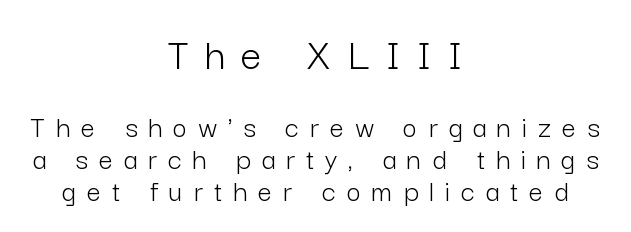
Q: Is the text bold? A: No.
Q: Is the text italic (slanted)? A: No, it is upright.
Q: Is the typeface a serif or a sans-serif typeface? A: Sans-serif.
Q: Is the text underlined? A: No.
Q: How is the paragraph aligned? A: Centered.
Q: Is the spacing between letters normal or unusually wide? A: Unusually wide.
Q: Is the spacing between lines tight, normal or loose? A: Tight.
Q: Which block of text is set in a larger size, the first (top) or the second (bottom)? A: The first (top) one.
Q: Width (condensed, normal, or wide)? A: Normal.
Q: Stroke contrast? A: Low.
Q: x-height? A: Medium.
Q: Monospaced? A: No.
